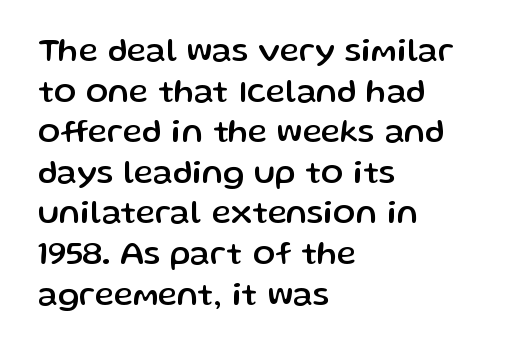
Q: Is the text italic (slanted)? A: No, it is upright.
Q: Is the typeface a serif or a sans-serif typeface? A: Sans-serif.
Q: Is the text underlined? A: No.
Q: How is the paragraph aligned? A: Left-aligned.
Q: Is the spacing between letters normal or unusually wide? A: Normal.
Q: Width (condensed, normal, or wide)? A: Normal.
Q: Stroke contrast? A: Low.
Q: x-height? A: Medium.
Q: Monospaced? A: No.
